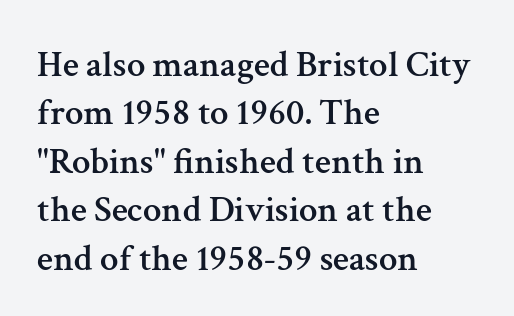
{"serif": "yes", "italic": "no", "width": "normal", "stroke_contrast": "medium", "x_height": "medium", "monospaced": "no", "underline": "no", "align": "left", "line_spacing": "normal", "line_spacing_ratio": 1.31, "letter_spacing": "normal", "letter_spacing_em": 0.0, "glyph_px": 37}
